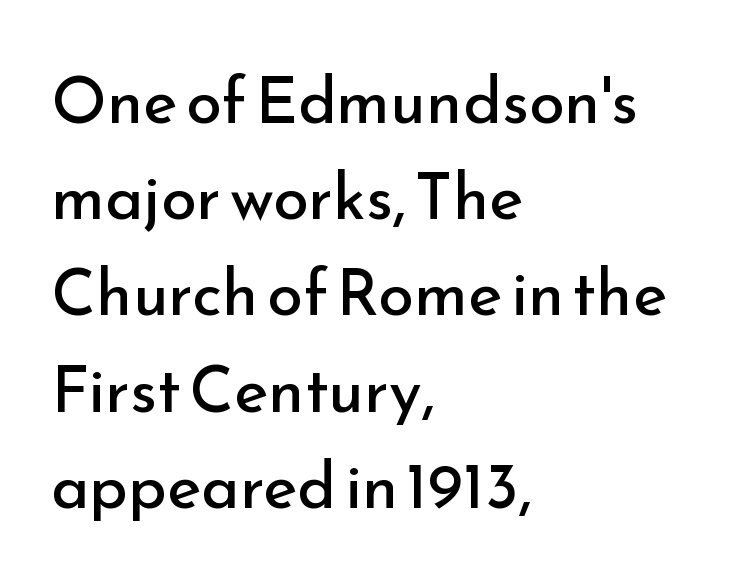
The image shows 65 px regular-weight sans-serif type, upright; set left-aligned, normal line spacing (1.48x), normal letter spacing, not underlined; low stroke contrast and a small x-height.
